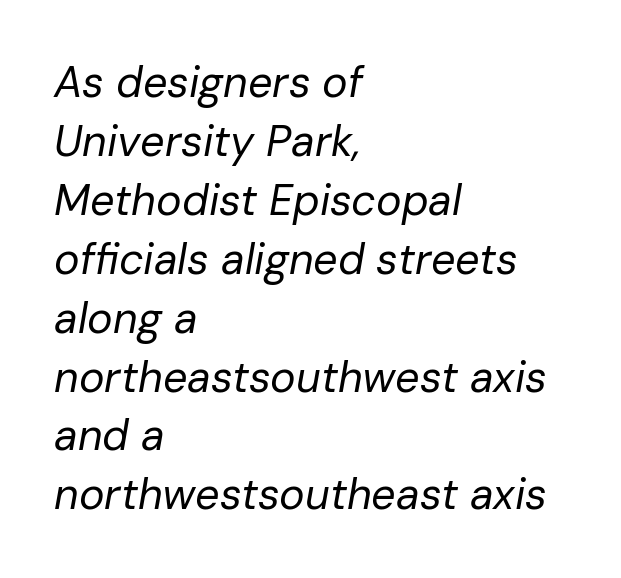
The image shows 43 px regular-weight type, italic (leaning right); set left-aligned, normal line spacing (1.37x), normal letter spacing, not underlined; low stroke contrast and a medium x-height.
